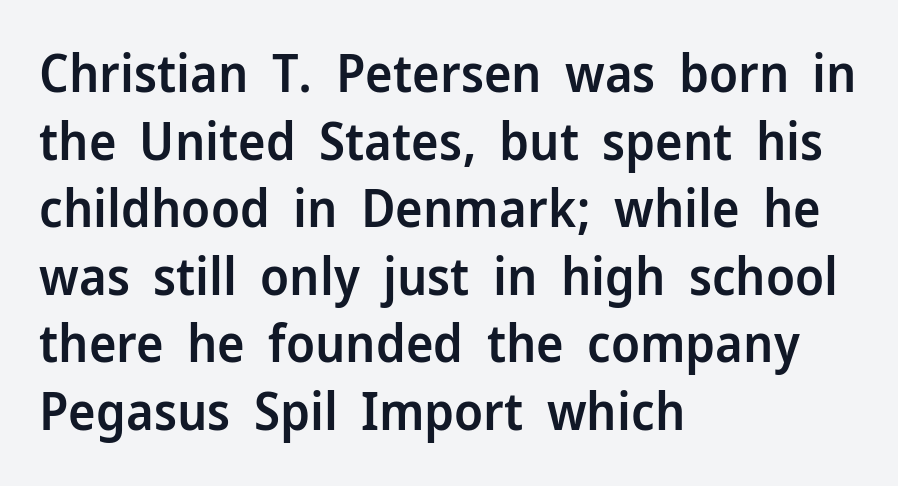
Unlike italic type, these characters show no tilt at all. In terms of leading, this rendering sits right in the middle. These lines are rendered in a variable-pitch font. What stands out about the letter spacing? Nothing — it is the standard amount. The specimen omits any rule beneath the text block's lines. Summary of weight: moderately heavy, a semibold.
